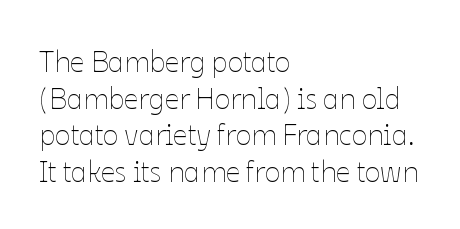
The image shows 29 px thin type, upright; set left-aligned, normal line spacing (1.26x), normal letter spacing, not underlined; low stroke contrast and a medium x-height.
